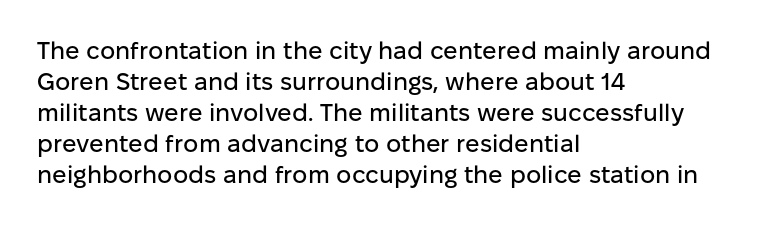
{"italic": "no", "underline": "no", "align": "left", "line_spacing": "normal", "line_spacing_ratio": 1.29, "letter_spacing": "normal", "letter_spacing_em": 0.0, "glyph_px": 24}
